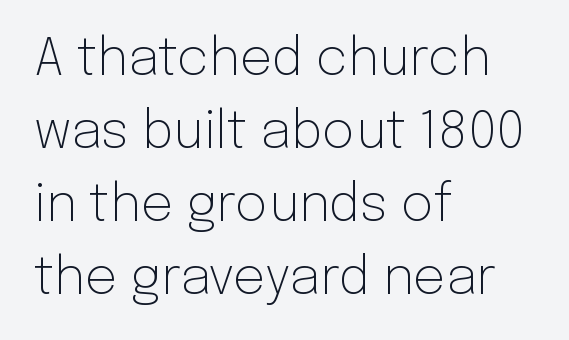
Anything drawn beneath the words? Only blank space. Caption: multi-line text, flush left, ragged right. A typesetter would mark this as roman, not italic. The letters advance in unequal steps, a hallmark of proportional type. Compared with a typical body face, this is equally light or lighter still. The vertical gap from one line to the next is medium.
